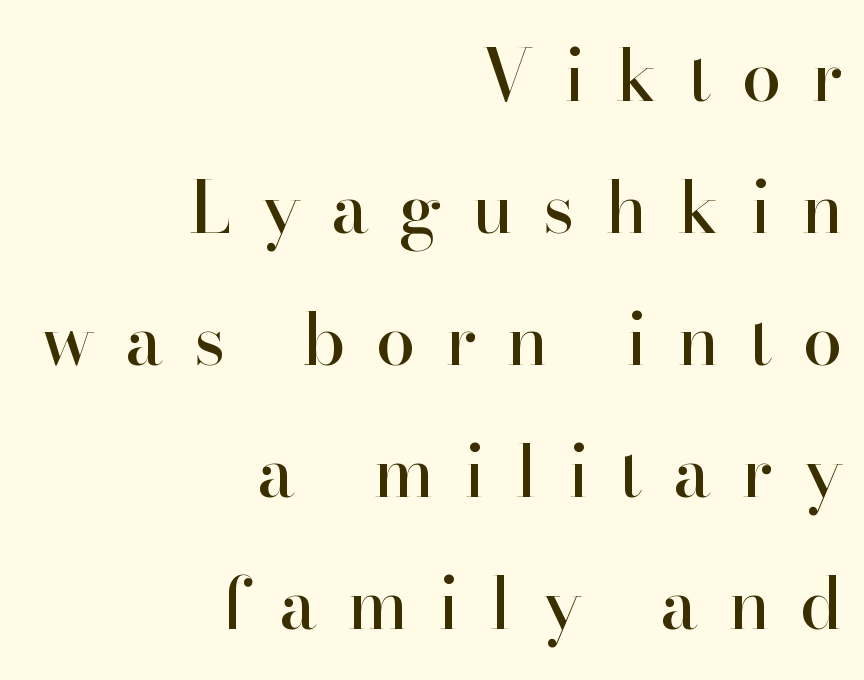
{"serif": "yes", "italic": "no", "width": "normal", "stroke_contrast": "high", "x_height": "small", "monospaced": "no", "underline": "no", "align": "right", "line_spacing_ratio": 1.86, "letter_spacing": "wide", "letter_spacing_em": 0.42, "glyph_px": 71}
